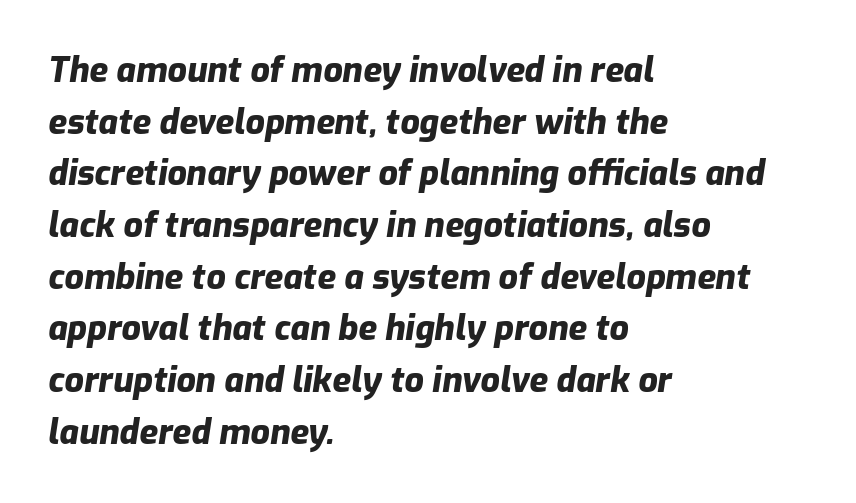
The type is set solid horizontally, with unmodified tracking. Horizontally, the lines are justified to the leading edge only. Here the designer chose a conventional face with non-uniform glyph widths. The lettering tilts uniformly, giving the passage an italic look. Regarding leading, the lines here are spaced in the standard way.
